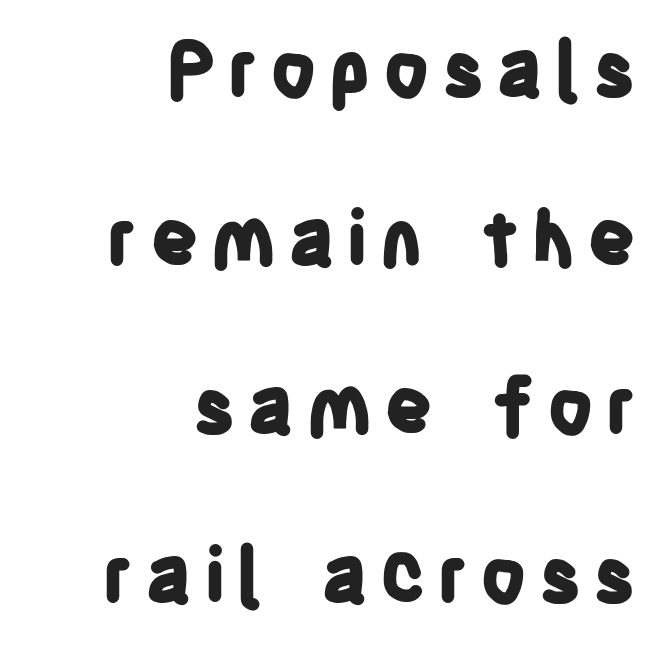
Q: Is the text bold? A: Yes.
Q: Is the text italic (slanted)? A: No, it is upright.
Q: Is the typeface a serif or a sans-serif typeface? A: Sans-serif.
Q: Is the text underlined? A: No.
Q: How is the paragraph aligned? A: Right-aligned.
Q: Is the spacing between lines tight, normal or loose? A: Loose.
Q: Width (condensed, normal, or wide)? A: Condensed.
Q: Stroke contrast? A: Low.
Q: x-height? A: Large.
Q: Monospaced? A: No.
